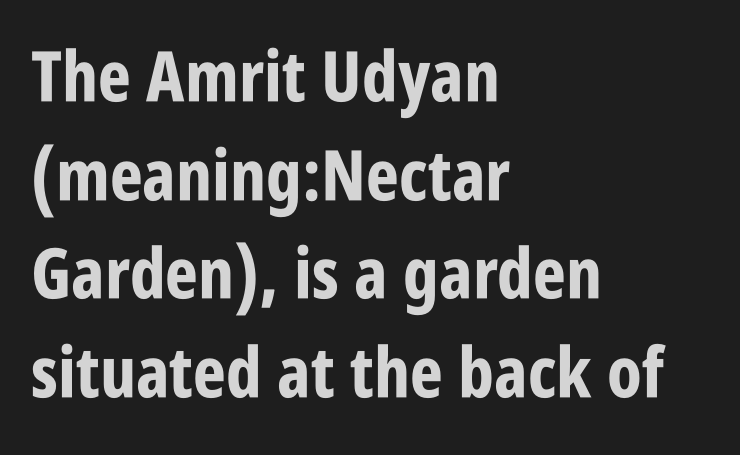
{"serif": "no", "italic": "no", "bold": "yes", "weight": "bold", "width": "condensed", "stroke_contrast": "low", "x_height": "large", "monospaced": "no", "underline": "no", "align": "left", "line_spacing": "normal", "line_spacing_ratio": 1.41, "letter_spacing": "normal", "letter_spacing_em": 0.0, "glyph_px": 70}
